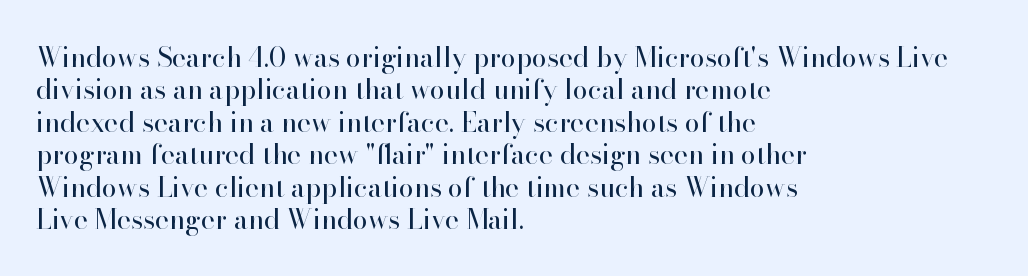
{"italic": "no", "bold": "no", "underline": "no", "align": "left", "line_spacing_ratio": 1.2, "letter_spacing": "normal", "letter_spacing_em": 0.0, "glyph_px": 27}
